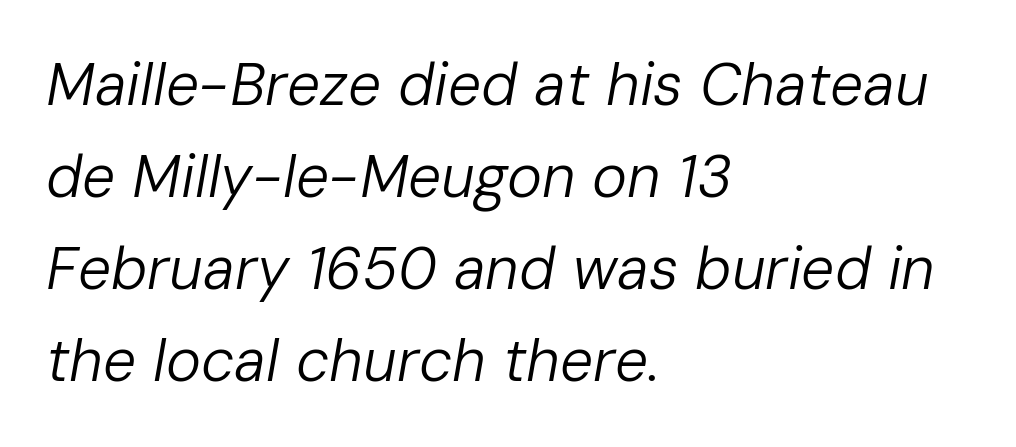
The image shows 59 px regular-weight type, italic (leaning right); set left-aligned, normal line spacing (1.56x), normal letter spacing, not underlined; low stroke contrast and a medium x-height.
